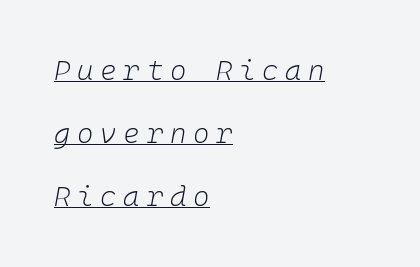
Q: Is the text bold? A: No.
Q: Is the text italic (slanted)? A: Yes, it leans right by about 10 degrees.
Q: Is the text underlined? A: Yes.
Q: How is the paragraph aligned? A: Left-aligned.
Q: Is the spacing between letters normal or unusually wide? A: Unusually wide.
Q: Is the spacing between lines tight, normal or loose? A: Loose.
Q: Width (condensed, normal, or wide)? A: Normal.
Q: Stroke contrast? A: Low.
Q: x-height? A: Medium.
